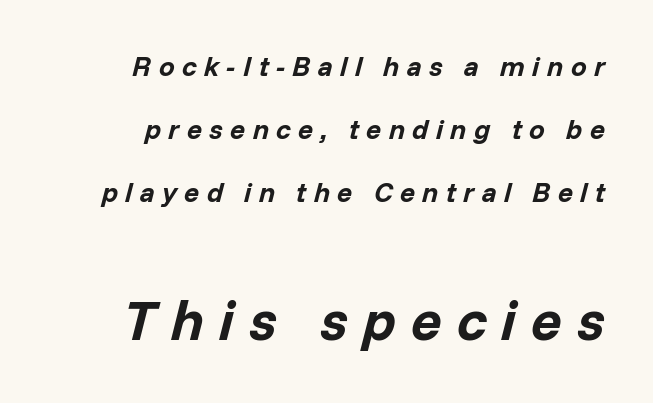
{"italic": "yes", "lean": "right", "slant_degrees": 14, "bold": "yes", "weight": "bold", "width": "normal", "stroke_contrast": "low", "x_height": "medium", "monospaced": "no", "underline": "no", "align": "right", "line_spacing": "loose", "line_spacing_ratio": 2.25, "letter_spacing": "wide", "letter_spacing_em": 0.26, "larger_block": "second", "size_ratio": 2.04, "glyph_px": 57}
